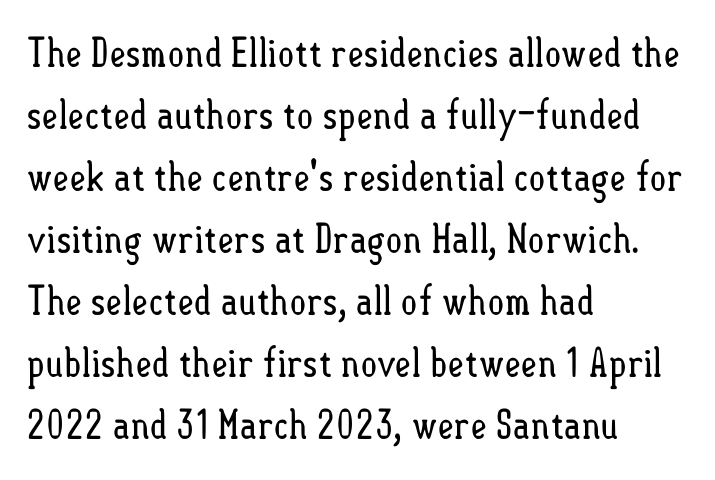
No extra tracking has been applied to these lines. Counters stay open thanks to moderate or lighter strokes. The lettering stays uniformly vertical, giving the passage a roman look. One glance says typical: line gaps are just what's usual. A typesetter would call this proportional, since set widths differ per character.
